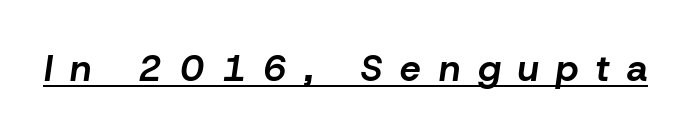
{"italic": "yes", "lean": "right", "slant_degrees": 8, "bold": "yes", "weight": "bold", "width": "normal", "stroke_contrast": "low", "x_height": "medium", "monospaced": "no", "underline": "yes", "letter_spacing": "wide", "letter_spacing_em": 0.48, "glyph_px": 37}
